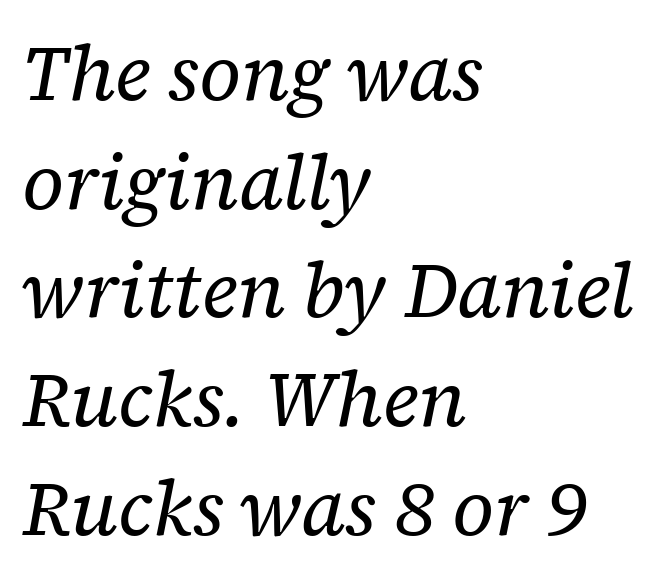
Q: Is the text bold? A: No.
Q: Is the text italic (slanted)? A: Yes, it leans right by about 12 degrees.
Q: Is the typeface a serif or a sans-serif typeface? A: Serif.
Q: Is the text underlined? A: No.
Q: How is the paragraph aligned? A: Left-aligned.
Q: Is the spacing between letters normal or unusually wide? A: Normal.
Q: Is the spacing between lines tight, normal or loose? A: Normal.
Q: Width (condensed, normal, or wide)? A: Normal.
Q: Stroke contrast? A: Low.
Q: x-height? A: Medium.
Q: Monospaced? A: No.
